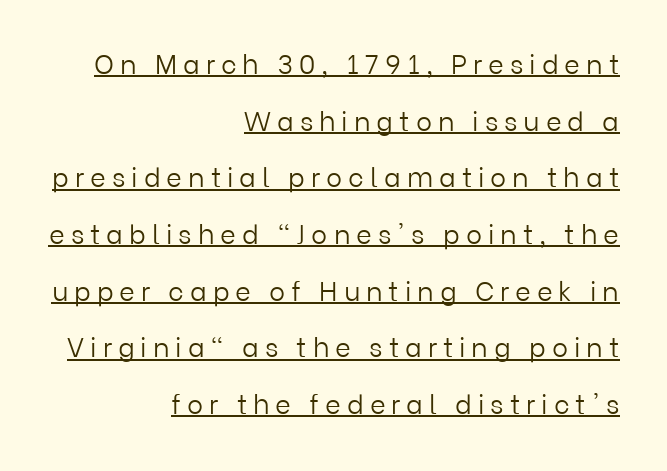
There is plenty of visible air inserted between adjacent glyphs. Like a heading marked for emphasis, these lines bear an underscore. The setting favours the right margin, as signatures and pull-quotes sometimes do. Weight: regular or lighter. Italic? Not at all — the glyphs are vertical. Line spacing here is loose.
